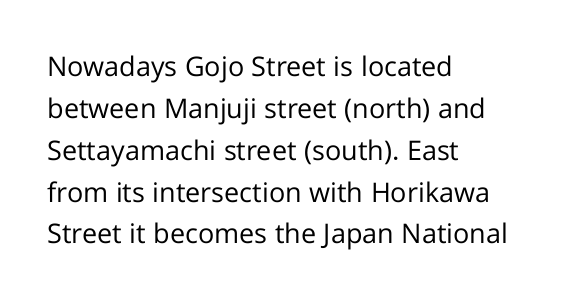
The image shows 27 px text type, upright; set left-aligned, normal line spacing (1.55x), normal letter spacing, not underlined.
